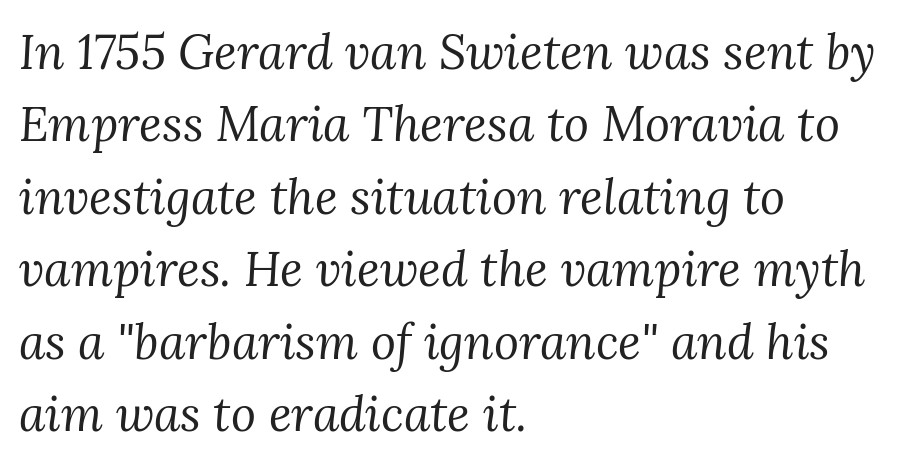
Evenly set lines give the paragraph a standard silhouette. Is the stroke heavy? The answer is a plain regular-or-lighter. Horizontally, the lines are justified to the leading edge only. A typesetter would call this proportional, since set widths differ per character. Letter spacing: default. Yep, that's italic — everything's leaning.
